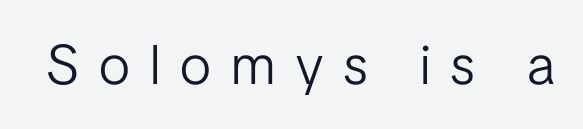
{"serif": "no", "italic": "no", "bold": "no", "weight": "light", "width": "condensed", "stroke_contrast": "low", "x_height": "medium", "monospaced": "no", "underline": "no", "letter_spacing": "wide", "letter_spacing_em": 0.36, "glyph_px": 56}
